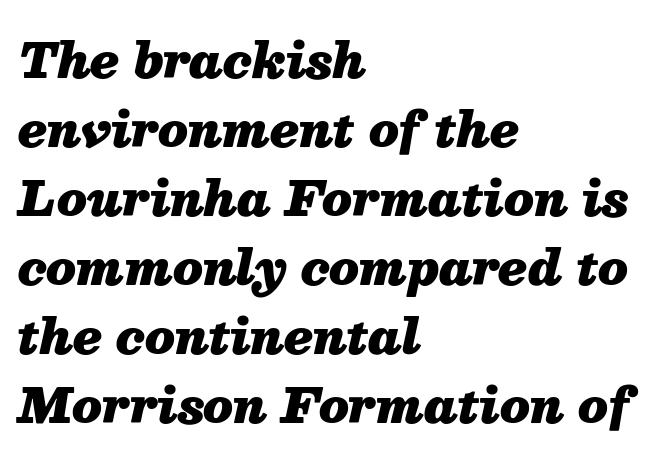
The space beneath each line is pristine and unruled. The gaps between neighbouring characters are ordinary and unremarkable. Strokes here are thick enough to call this a true bold. What's the leading like? Ordinary, nothing unusual. Proportional: the letters do not fall into vertical columns. Horizontal alignment here is leftward, the default for most running prose.
